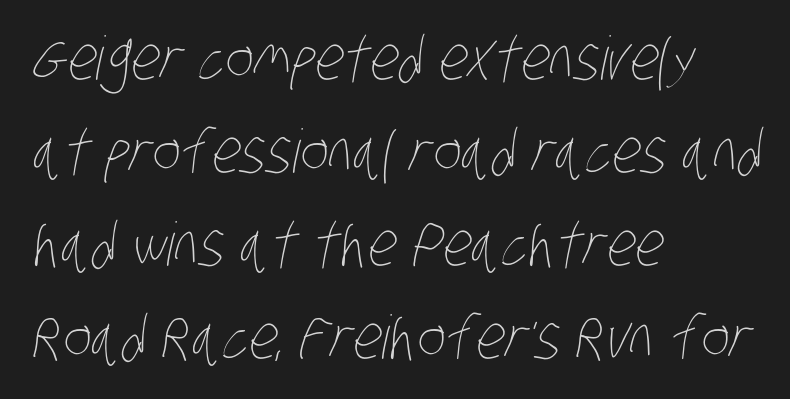
Q: Is the text bold? A: No.
Q: Is the text underlined? A: No.
Q: How is the paragraph aligned? A: Left-aligned.
Q: Is the spacing between letters normal or unusually wide? A: Normal.
Q: Is the spacing between lines tight, normal or loose? A: Normal.
Q: Width (condensed, normal, or wide)? A: Condensed.
Q: Stroke contrast? A: Low.
Q: x-height? A: Large.
Q: Monospaced? A: No.
